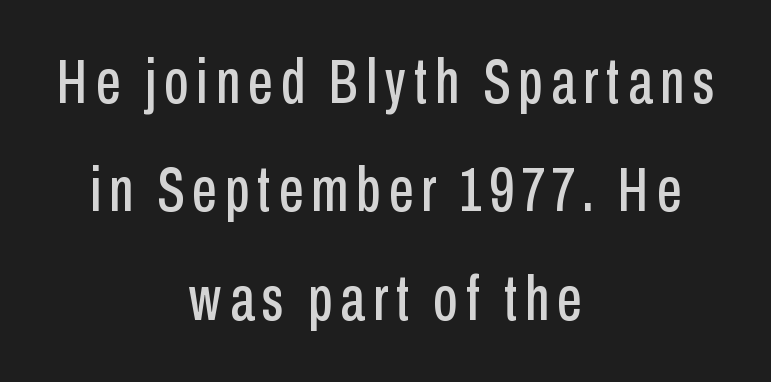
Both edges are ragged and mirror each other, which tells us the setting is centered. Stroke terminals: plain, sans-serif. Proportional: the letters do not fall into vertical columns. Has an underline been added? It has not. The letters stand upright; this is a roman face.
